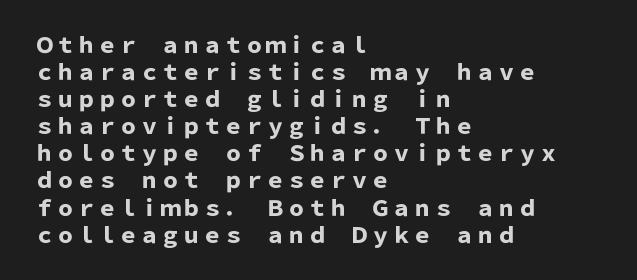
{"italic": "no", "bold": "yes", "underline": "no", "align": "left", "line_spacing": "normal", "line_spacing_ratio": 1.29, "letter_spacing": "normal", "letter_spacing_em": 0.0, "glyph_px": 21}
